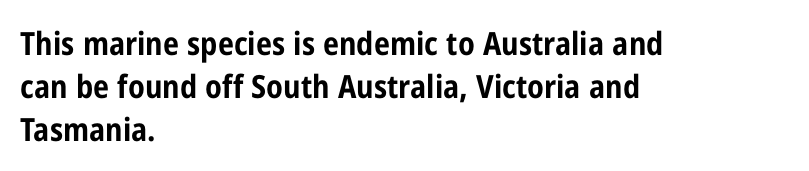
The line-height multiplier appears to be the usual default. Looks like regular typesetting: each glyph gets only the width it needs. The rag falls on the right side of this text block. The type is set solid horizontally, with unmodified tracking. Thick stems and heavy bowls — unmistakably bold.
